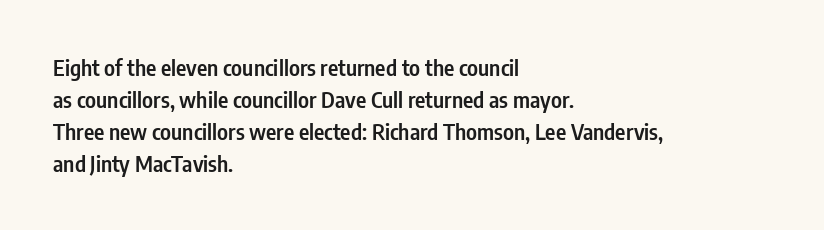
The image shows 22 px text type, upright; set left-aligned, normal line spacing (1.45x), normal letter spacing, not underlined.
